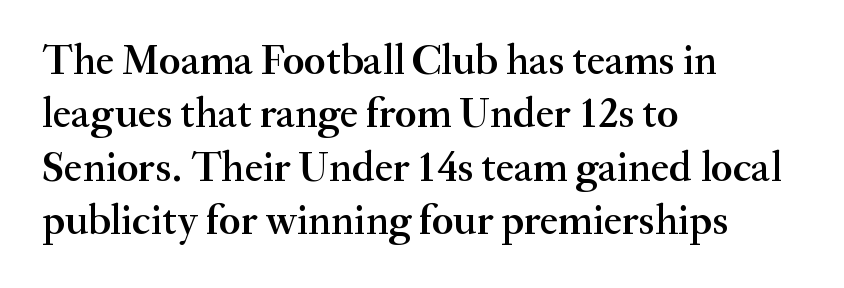
The image shows 42 px semibold serif type, upright; set left-aligned, normal line spacing (1.27x), normal letter spacing, not underlined; medium stroke contrast and a small x-height.
